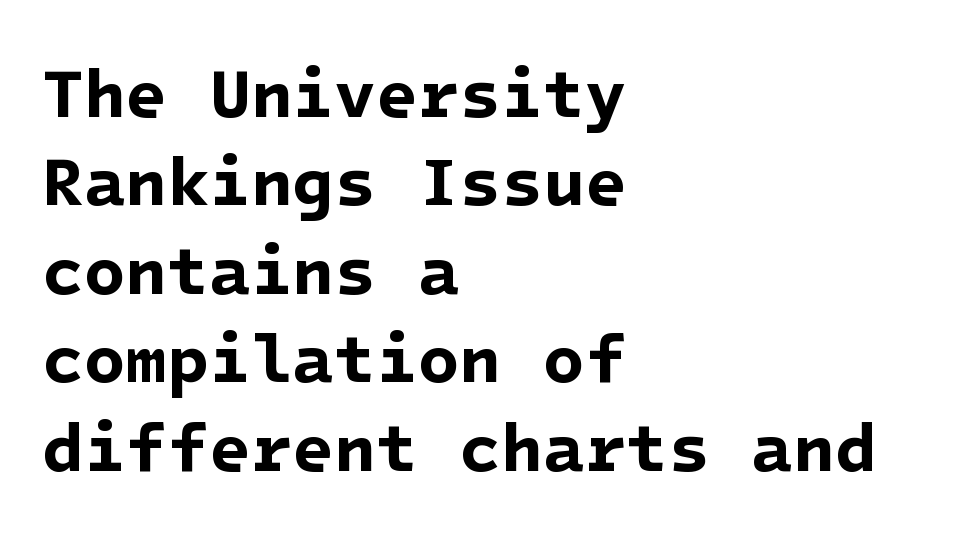
{"serif": "no", "bold": "yes", "weight": "bold", "width": "normal", "stroke_contrast": "low", "x_height": "medium", "underline": "no", "align": "left", "line_spacing": "normal", "line_spacing_ratio": 1.3, "letter_spacing": "normal", "letter_spacing_em": 0.0, "glyph_px": 68}
